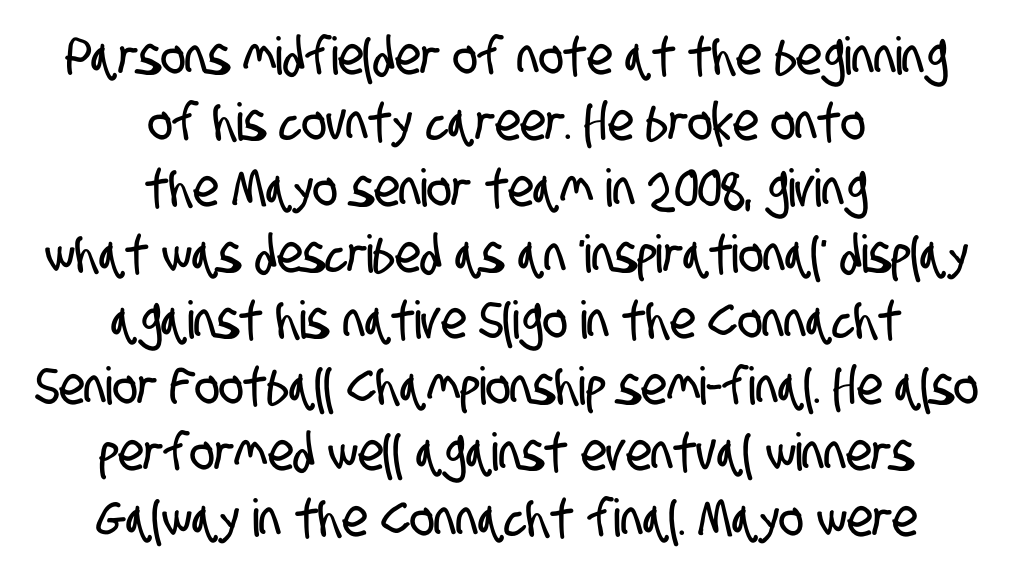
Q: Is the typeface a serif or a sans-serif typeface? A: Sans-serif.
Q: Is the text underlined? A: No.
Q: How is the paragraph aligned? A: Centered.
Q: Is the spacing between letters normal or unusually wide? A: Normal.
Q: Is the spacing between lines tight, normal or loose? A: Normal.
Q: Width (condensed, normal, or wide)? A: Condensed.
Q: Stroke contrast? A: Low.
Q: x-height? A: Large.
Q: Monospaced? A: No.
